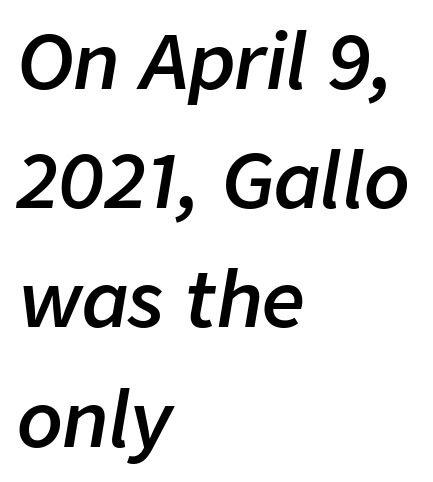
Q: Is the text bold? A: Semi-bold.
Q: Is the text italic (slanted)? A: Yes, it leans right by about 9 degrees.
Q: Is the text underlined? A: No.
Q: How is the paragraph aligned? A: Left-aligned.
Q: Is the spacing between letters normal or unusually wide? A: Normal.
Q: Is the spacing between lines tight, normal or loose? A: Normal.
Q: Width (condensed, normal, or wide)? A: Normal.
Q: Stroke contrast? A: Low.
Q: x-height? A: Medium.
Q: Monospaced? A: No.
